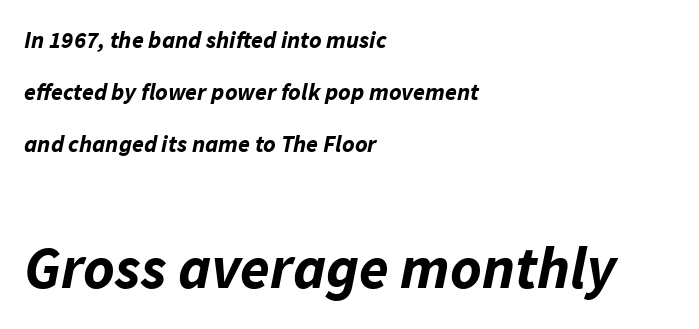
Q: Is the text bold? A: Yes.
Q: Is the text italic (slanted)? A: Yes, it leans right by about 11 degrees.
Q: Is the text underlined? A: No.
Q: How is the paragraph aligned? A: Left-aligned.
Q: Is the spacing between letters normal or unusually wide? A: Normal.
Q: Is the spacing between lines tight, normal or loose? A: Loose.
Q: Which block of text is set in a larger size, the first (top) or the second (bottom)? A: The second (bottom) one.
Q: Width (condensed, normal, or wide)? A: Normal.
Q: Stroke contrast? A: Low.
Q: x-height? A: Medium.
Q: Monospaced? A: No.
